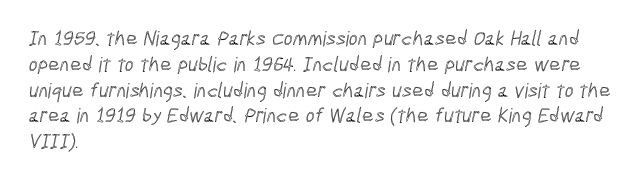
{"underline": "no", "align": "left", "line_spacing_ratio": 1.23, "letter_spacing": "normal", "letter_spacing_em": 0.0, "glyph_px": 21}
